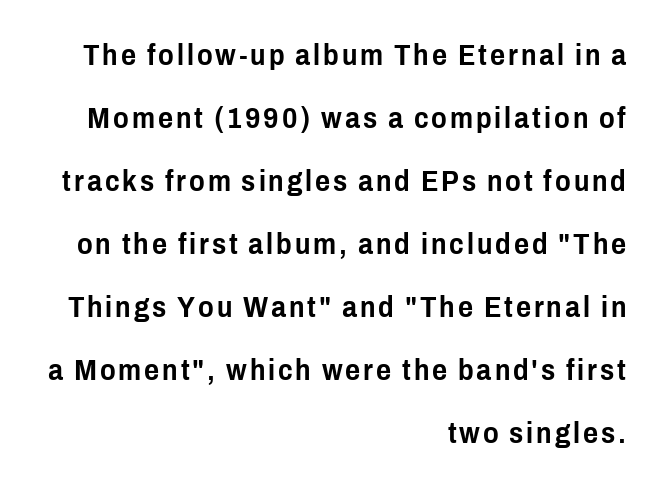
Q: Is the text italic (slanted)? A: No, it is upright.
Q: Is the typeface a serif or a sans-serif typeface? A: Sans-serif.
Q: Is the text underlined? A: No.
Q: How is the paragraph aligned? A: Right-aligned.
Q: Is the spacing between lines tight, normal or loose? A: Loose.
Q: Width (condensed, normal, or wide)? A: Condensed.
Q: Stroke contrast? A: Low.
Q: x-height? A: Medium.
Q: Monospaced? A: No.
